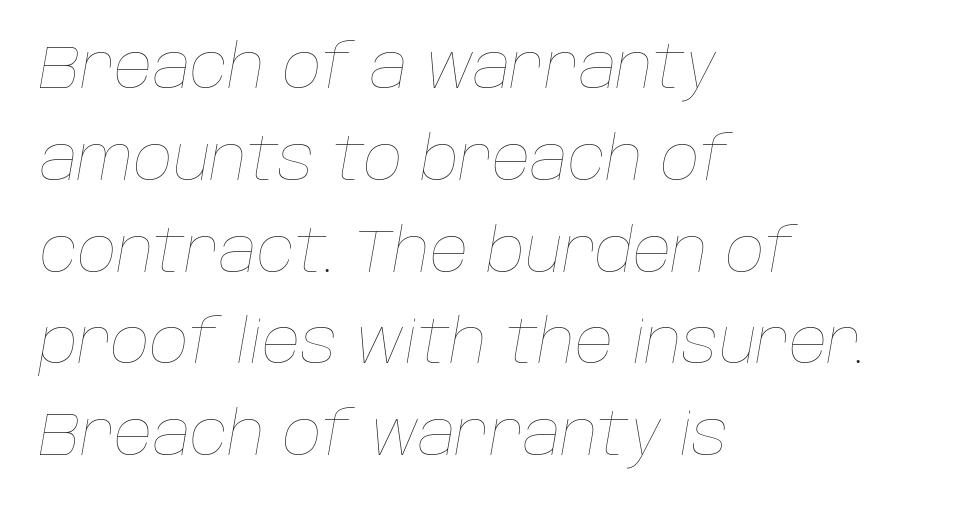
{"italic": "yes", "lean": "right", "slant_degrees": 10, "bold": "no", "weight": "thin", "width": "normal", "stroke_contrast": "low", "x_height": "large", "monospaced": "no", "underline": "no", "align": "left", "line_spacing": "normal", "line_spacing_ratio": 1.53, "letter_spacing": "normal", "letter_spacing_em": 0.0, "glyph_px": 60}
